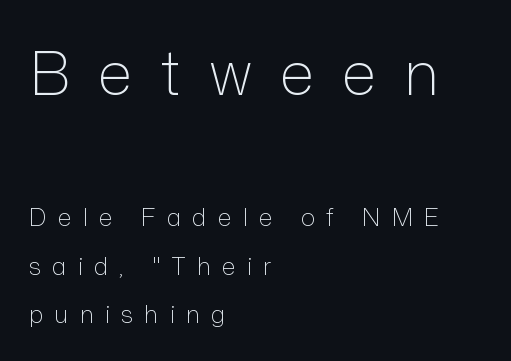
Q: Is the text bold? A: No.
Q: Is the text italic (slanted)? A: No, it is upright.
Q: Is the typeface a serif or a sans-serif typeface? A: Sans-serif.
Q: Is the text underlined? A: No.
Q: How is the paragraph aligned? A: Left-aligned.
Q: Is the spacing between letters normal or unusually wide? A: Unusually wide.
Q: Is the spacing between lines tight, normal or loose? A: Loose.
Q: Which block of text is set in a larger size, the first (top) or the second (bottom)? A: The first (top) one.
Q: Width (condensed, normal, or wide)? A: Normal.
Q: Stroke contrast? A: Low.
Q: x-height? A: Medium.
Q: Monospaced? A: No.
